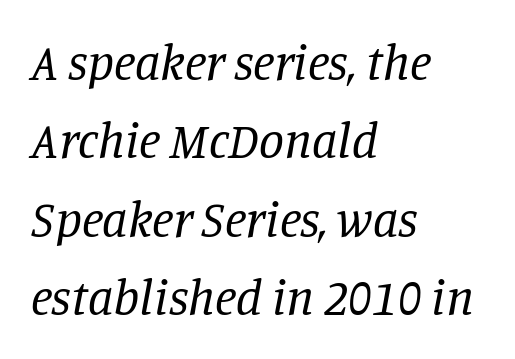
Type without underlining. Each letter's strokes conclude with small projecting serifs. If you measured baseline to baseline, you'd find a middling distance. The rendering applies a slant to the glyphs.
